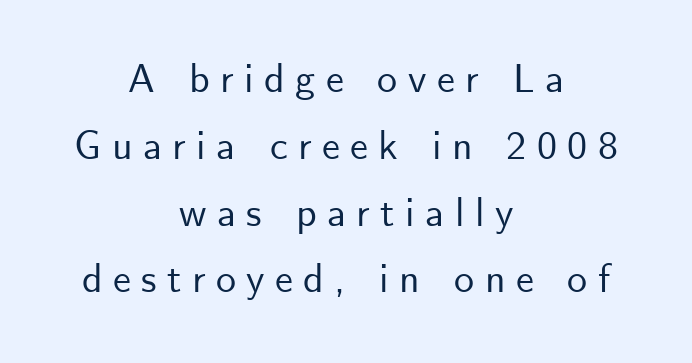
Casual observation: everything's sitting right in the middle. Nope, no serifs anywhere on these letters. This sample has the flowing, uneven cadence of proportional lettering. If you drew a line through each stem, it would be perfectly vertical. Caption: expanded tracking, letters set apart.
